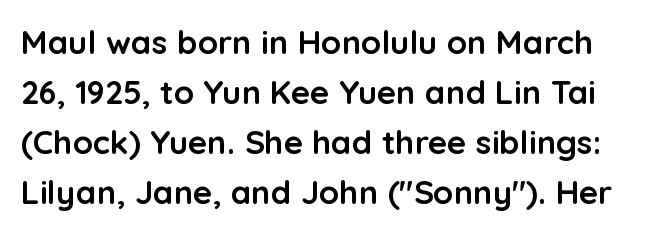
{"serif": "no", "italic": "no", "bold": "yes", "weight": "semibold", "width": "normal", "stroke_contrast": "low", "x_height": "medium", "monospaced": "no", "underline": "no", "line_spacing": "normal", "line_spacing_ratio": 1.52, "letter_spacing": "normal", "letter_spacing_em": 0.0, "glyph_px": 33}
